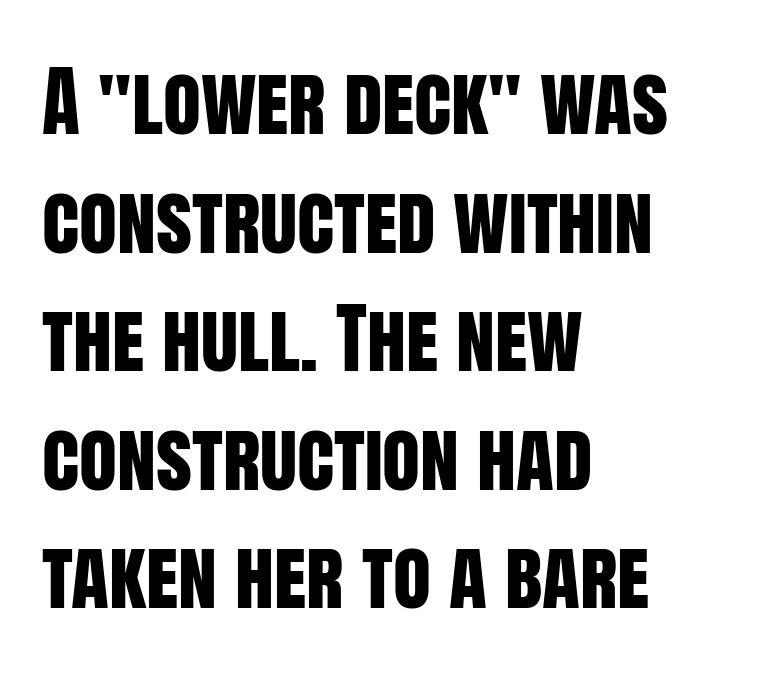
Q: Is the text italic (slanted)? A: No, it is upright.
Q: Is the typeface a serif or a sans-serif typeface? A: Sans-serif.
Q: Is the text underlined? A: No.
Q: How is the paragraph aligned? A: Left-aligned.
Q: Is the spacing between letters normal or unusually wide? A: Normal.
Q: Is the spacing between lines tight, normal or loose? A: Normal.
Q: Width (condensed, normal, or wide)? A: Condensed.
Q: Stroke contrast? A: Low.
Q: x-height? A: Large.
Q: Monospaced? A: No.
